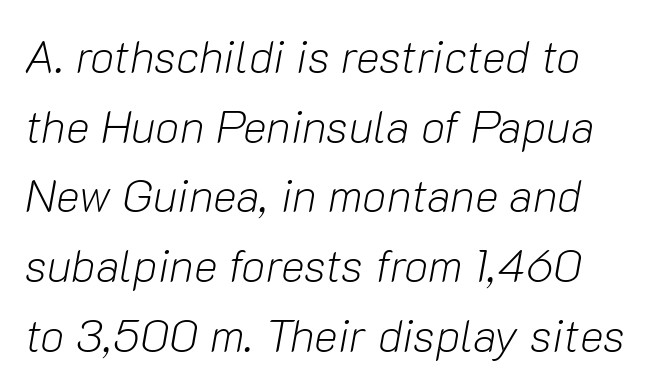
{"italic": "yes", "lean": "right", "slant_degrees": 10, "bold": "no", "weight": "light", "width": "normal", "stroke_contrast": "low", "x_height": "medium", "monospaced": "no", "underline": "no", "line_spacing": "normal", "line_spacing_ratio": 1.55, "letter_spacing": "normal", "letter_spacing_em": 0.0, "glyph_px": 45}
